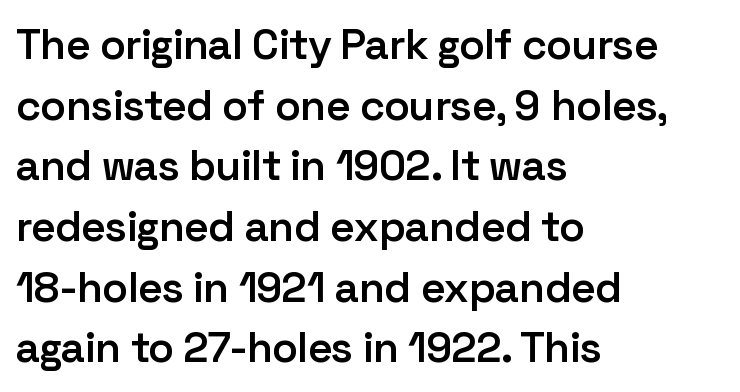
Each row of text sits above clean, open space. The rendering uses a semibold face; strokes are thickened but not to full bold. Nope, no serifs anywhere on these letters. How are the letters spaced? Ordinarily, with no added tracking.
